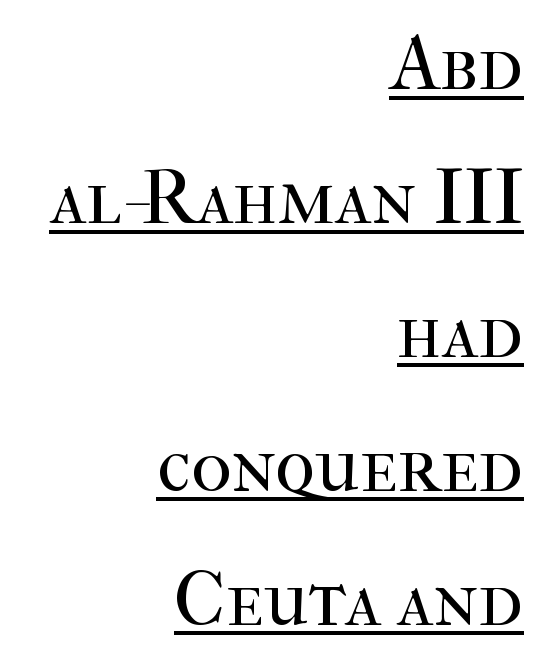
Varying glyph widths throughout — classic text-font behaviour. A typographer would call this underscored text. These lines are set flush right with a ragged left edge. Tracking value appears to be zero — textbook default spacing. The passage shown is typeset with a serif family. Every character sits straight up, as roman type does.
